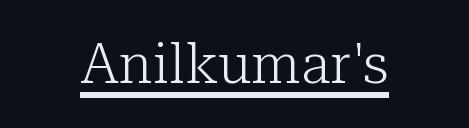
The image shows 56 px light serif type, upright; set normal letter spacing, underlined; low stroke contrast and a medium x-height.
